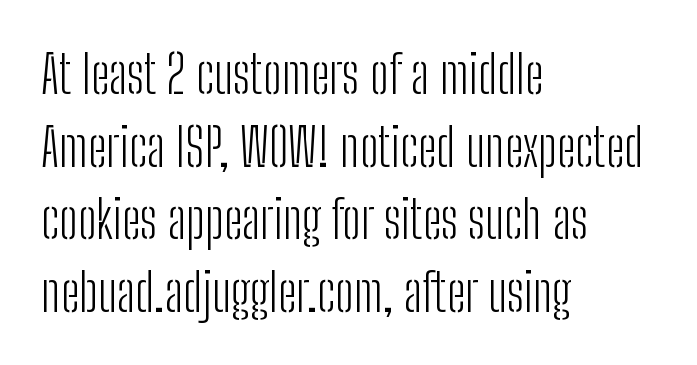
Q: Is the text bold? A: No.
Q: Is the text italic (slanted)? A: No, it is upright.
Q: Is the typeface a serif or a sans-serif typeface? A: Sans-serif.
Q: Is the text underlined? A: No.
Q: How is the paragraph aligned? A: Left-aligned.
Q: Is the spacing between letters normal or unusually wide? A: Normal.
Q: Is the spacing between lines tight, normal or loose? A: Normal.
Q: Width (condensed, normal, or wide)? A: Condensed.
Q: Stroke contrast? A: Low.
Q: x-height? A: Medium.
Q: Monospaced? A: No.
